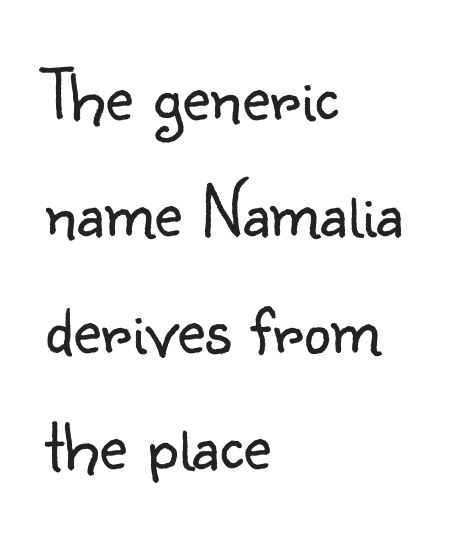
Q: Is the text bold? A: No.
Q: Is the text italic (slanted)? A: No, it is upright.
Q: Is the typeface a serif or a sans-serif typeface? A: Sans-serif.
Q: Is the text underlined? A: No.
Q: How is the paragraph aligned? A: Left-aligned.
Q: Is the spacing between letters normal or unusually wide? A: Normal.
Q: Is the spacing between lines tight, normal or loose? A: Normal.
Q: Width (condensed, normal, or wide)? A: Normal.
Q: Stroke contrast? A: Low.
Q: x-height? A: Small.
Q: Monospaced? A: No.
